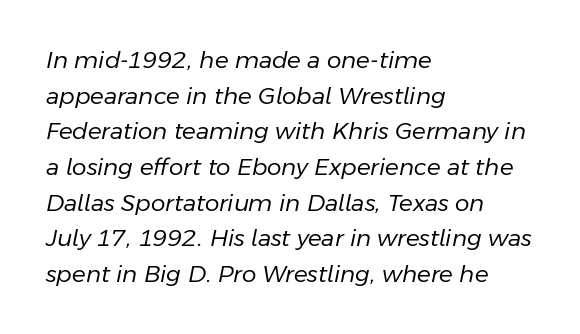
The image shows 23 px text type, italic (leaning right); set left-aligned, normal line spacing (1.55x), normal letter spacing, not underlined.
